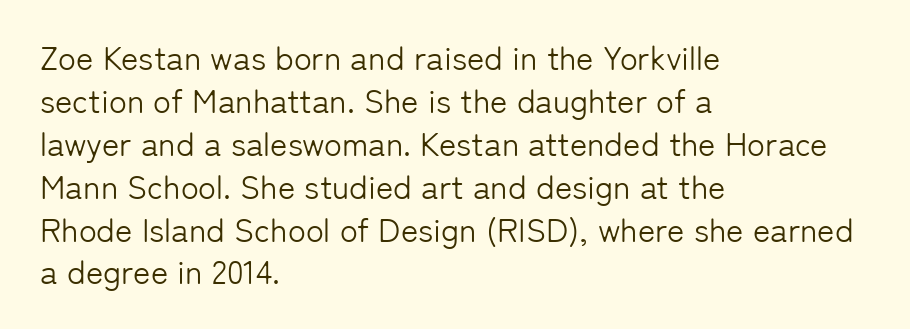
Quick note: not italic, upright. The passage shown stacks its lines at a standard gap. A classic flush-left, rag-right setting is used for this passage. Caption: standard tracking, unaltered. The typeface chosen for these lines omits serifs. Weight: not bold — regular or lighter.
